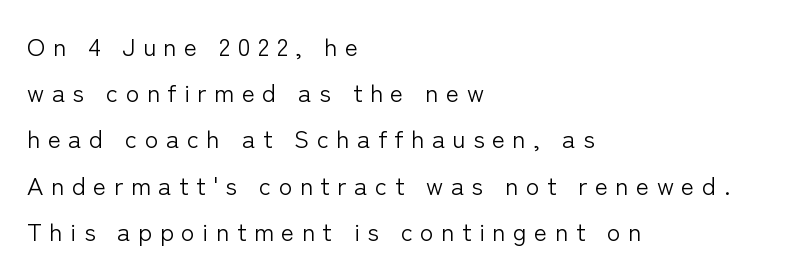
{"italic": "no", "bold": "no", "underline": "no", "align": "left", "line_spacing_ratio": 1.85, "letter_spacing": "wide", "letter_spacing_em": 0.3, "glyph_px": 25}
